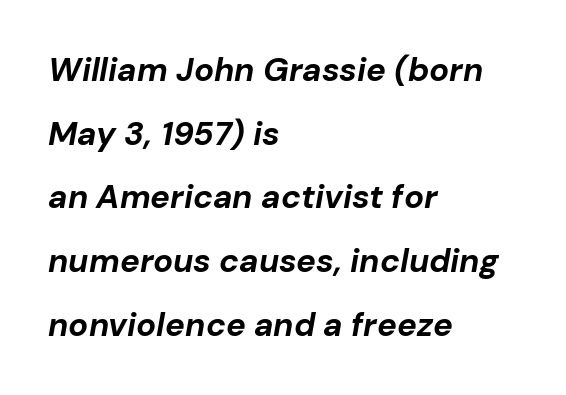
Q: Is the text bold? A: Yes.
Q: Is the text italic (slanted)? A: Yes, it leans right by about 10 degrees.
Q: Is the text underlined? A: No.
Q: How is the paragraph aligned? A: Left-aligned.
Q: Is the spacing between letters normal or unusually wide? A: Normal.
Q: Is the spacing between lines tight, normal or loose? A: Loose.
Q: Width (condensed, normal, or wide)? A: Normal.
Q: Stroke contrast? A: Low.
Q: x-height? A: Medium.
Q: Monospaced? A: No.
